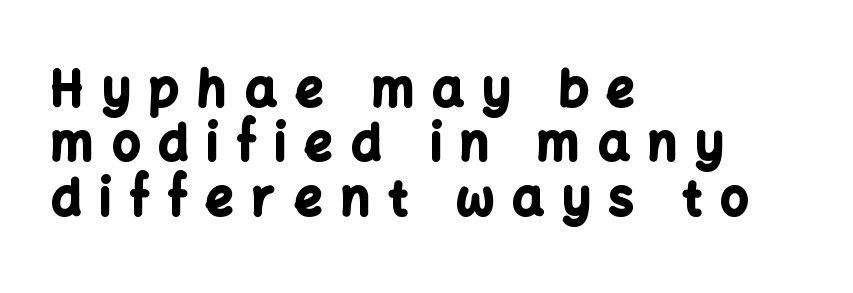
The image shows 49 px bold sans-serif type, upright; set left-aligned, tight line spacing (1.11x), unusually wide letter spacing (+0.38 em), not underlined; low stroke contrast and a medium x-height.
